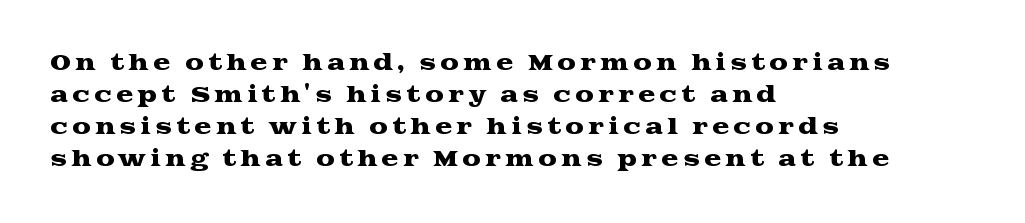
{"italic": "no", "underline": "no", "align": "left", "line_spacing": "normal", "line_spacing_ratio": 1.52, "glyph_px": 21}
